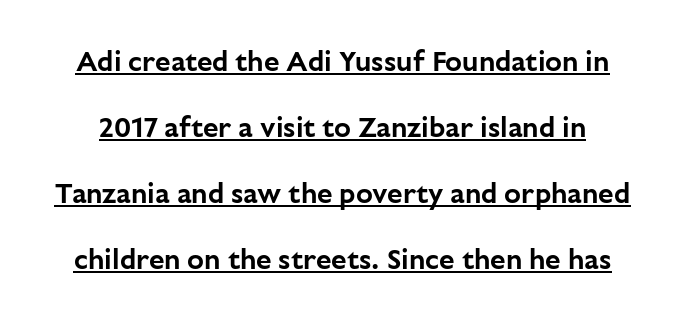
Q: Is the text italic (slanted)? A: No, it is upright.
Q: Is the typeface a serif or a sans-serif typeface? A: Sans-serif.
Q: Is the text underlined? A: Yes.
Q: Is the spacing between letters normal or unusually wide? A: Normal.
Q: Is the spacing between lines tight, normal or loose? A: Loose.
Q: Width (condensed, normal, or wide)? A: Normal.
Q: Stroke contrast? A: Low.
Q: x-height? A: Medium.
Q: Monospaced? A: No.
